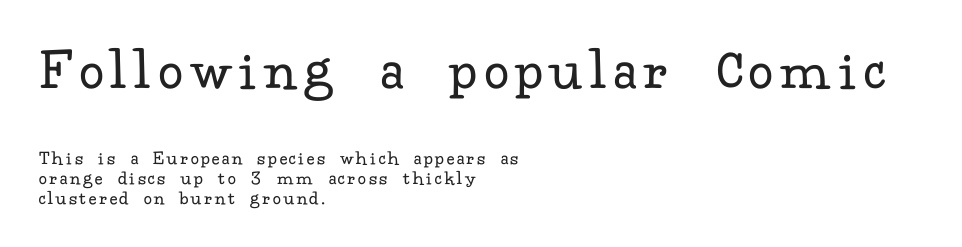
{"serif": "yes", "italic": "no", "bold": "no", "weight": "regular", "width": "normal", "stroke_contrast": "low", "x_height": "small", "monospaced": "no", "underline": "no", "align": "left", "line_spacing": "tight", "line_spacing_ratio": 0.99, "larger_block": "first", "size_ratio": 3.05, "glyph_px": 61}
